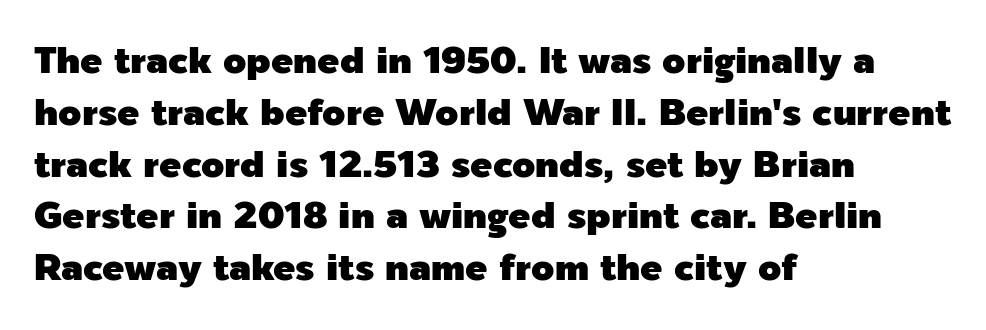
Q: Is the text italic (slanted)? A: No, it is upright.
Q: Is the typeface a serif or a sans-serif typeface? A: Sans-serif.
Q: Is the text underlined? A: No.
Q: How is the paragraph aligned? A: Left-aligned.
Q: Is the spacing between letters normal or unusually wide? A: Normal.
Q: Is the spacing between lines tight, normal or loose? A: Normal.
Q: Width (condensed, normal, or wide)? A: Normal.
Q: x-height? A: Medium.
Q: Monospaced? A: No.
